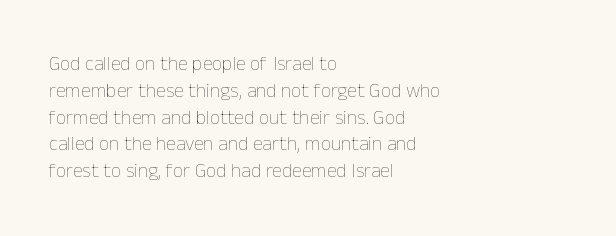
{"italic": "no", "bold": "no", "underline": "no", "align": "left", "line_spacing": "normal", "line_spacing_ratio": 1.34, "letter_spacing": "normal", "letter_spacing_em": 0.0, "glyph_px": 20}
